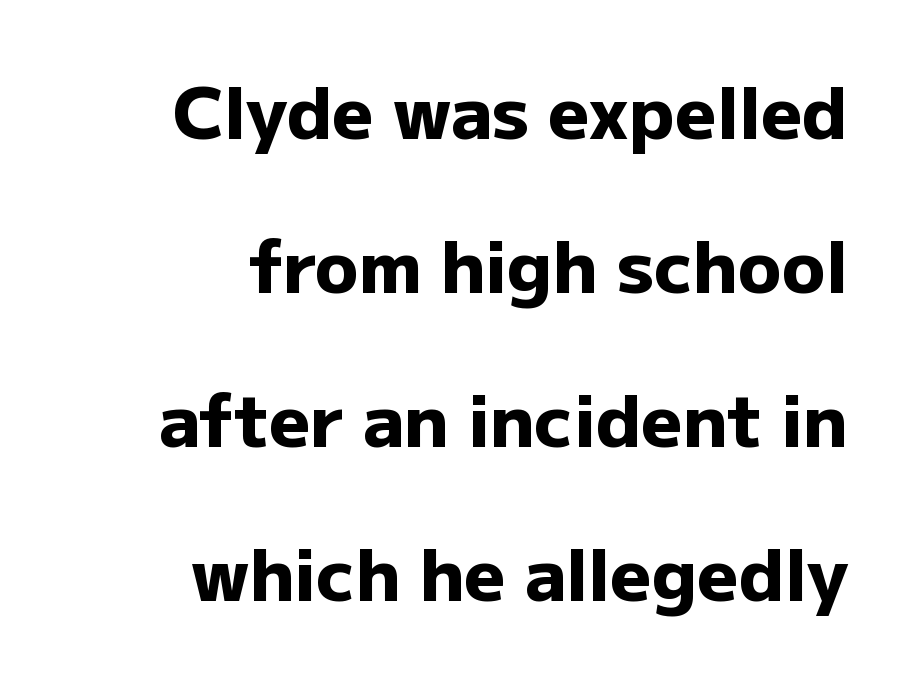
Q: Is the text bold? A: Yes.
Q: Is the text italic (slanted)? A: No, it is upright.
Q: Is the typeface a serif or a sans-serif typeface? A: Sans-serif.
Q: Is the text underlined? A: No.
Q: How is the paragraph aligned? A: Right-aligned.
Q: Is the spacing between letters normal or unusually wide? A: Normal.
Q: Is the spacing between lines tight, normal or loose? A: Loose.
Q: Width (condensed, normal, or wide)? A: Normal.
Q: Stroke contrast? A: Low.
Q: x-height? A: Medium.
Q: Monospaced? A: No.
